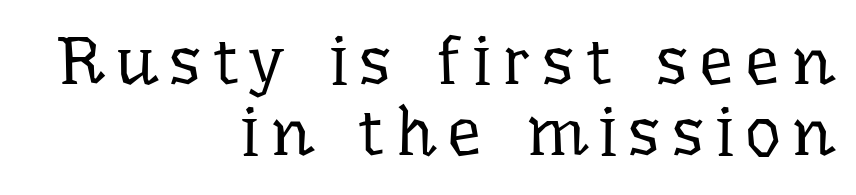
{"serif": "yes", "italic": "no", "bold": "no", "weight": "regular", "width": "normal", "stroke_contrast": "low", "x_height": "medium", "monospaced": "no", "underline": "no", "align": "right", "line_spacing": "tight", "line_spacing_ratio": 1.03, "glyph_px": 69}
